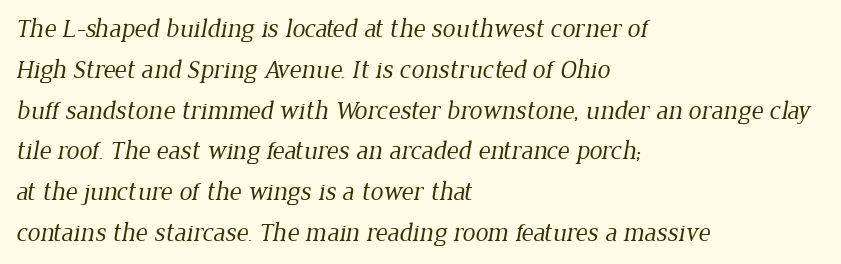
The image shows 26 px text type; set left-aligned, normal line spacing (1.57x), normal letter spacing, not underlined.
